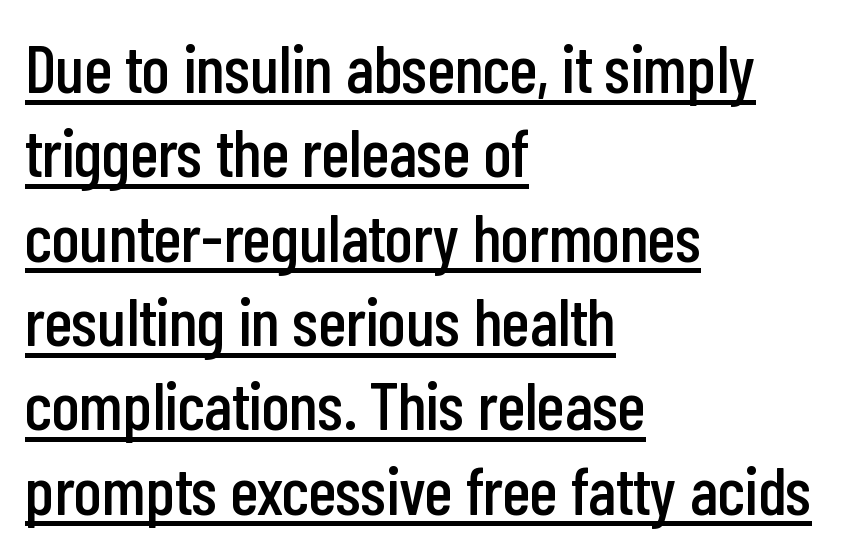
Q: Is the text italic (slanted)? A: No, it is upright.
Q: Is the typeface a serif or a sans-serif typeface? A: Sans-serif.
Q: Is the text underlined? A: Yes.
Q: How is the paragraph aligned? A: Left-aligned.
Q: Is the spacing between letters normal or unusually wide? A: Normal.
Q: Width (condensed, normal, or wide)? A: Condensed.
Q: Stroke contrast? A: Low.
Q: x-height? A: Medium.
Q: Monospaced? A: No.
